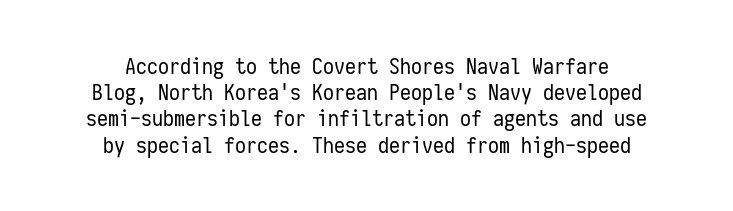
Is the type heavy? It reads as light-to-regular instead. Clear beneath every line of the passage. Compared with typical body copy, the letter spacing here is the same. Do the letters lean? They stand straight. These lines are centered, leaving both edges ragged.
